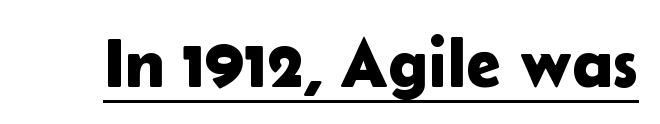
{"serif": "no", "italic": "no", "width": "normal", "stroke_contrast": "low", "x_height": "medium", "monospaced": "no", "underline": "yes", "letter_spacing": "normal", "letter_spacing_em": 0.0, "glyph_px": 70}
